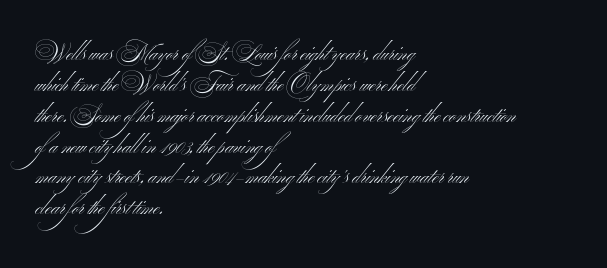
{"bold": "no", "underline": "no", "align": "left", "line_spacing": "normal", "line_spacing_ratio": 1.47, "letter_spacing": "normal", "letter_spacing_em": 0.0, "glyph_px": 21}
